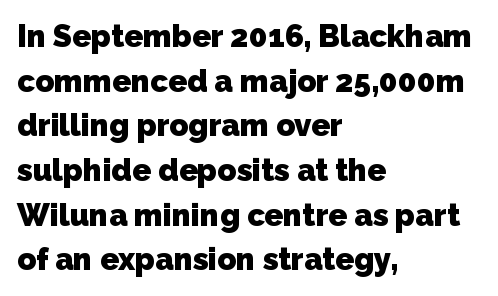
This is sans-serif lettering, the kind often seen on screens and signage. Normally led — the rows are evenly, conventionally spaced. The horizontal fit of the characters is conventional and even. Do the characters align in a grid? No, the font is proportional. Descenders hang freely into open space. The paragraph shown leans on its left margin.
